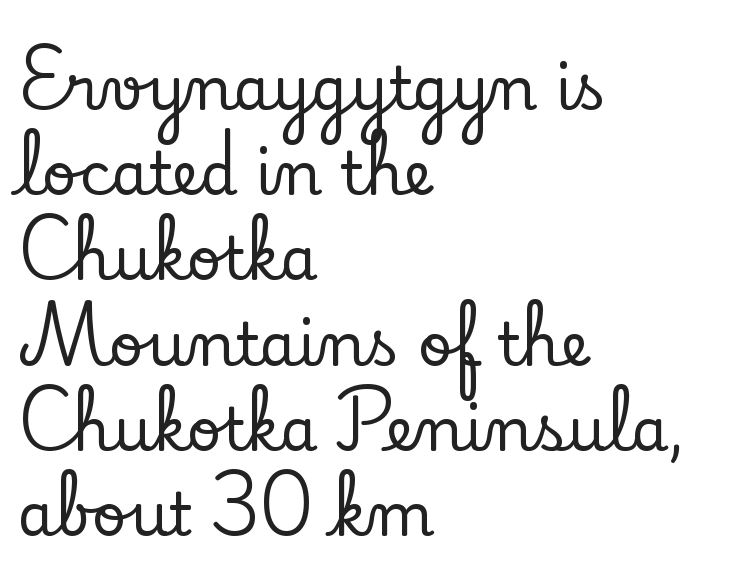
Descenders hang freely into open space. The rag falls on the right side of this text block. The face used here is seriffed, in the tradition of book romans. The letters advance in unequal steps, a hallmark of proportional type. Tracking here is standard; glyphs follow each other at the usual distance.
